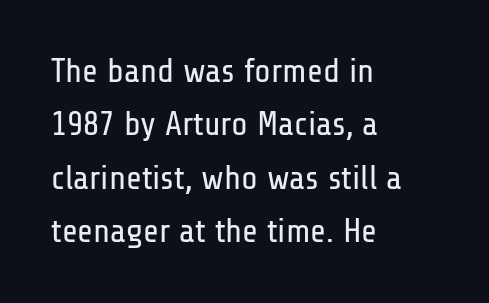
The horizontal fit of the characters is conventional and even. No chunkiness to these letters — they're not bold. Note the varied advance widths — an 'i' is clearly narrower than an 'm'. Teacher's note: observe the even left margin — that is flush-left alignment. Bare-footed words on every line. Horizontal bands of white between lines are of average thickness.
